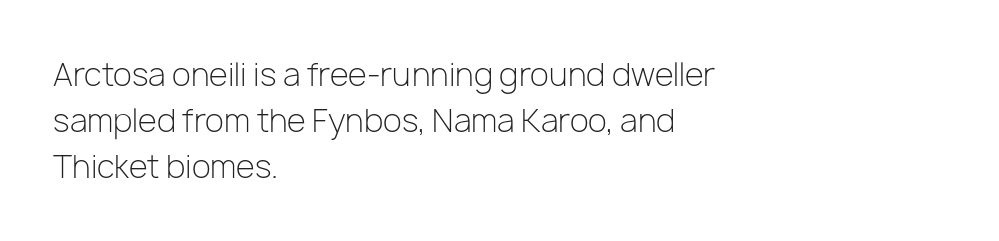
The letterforms sit at book weight or below. This rendering leaves character spacing at its baseline value. You can tell it's not italic because the verticals are truly vertical. The rows are spaced the way most documents space them.
